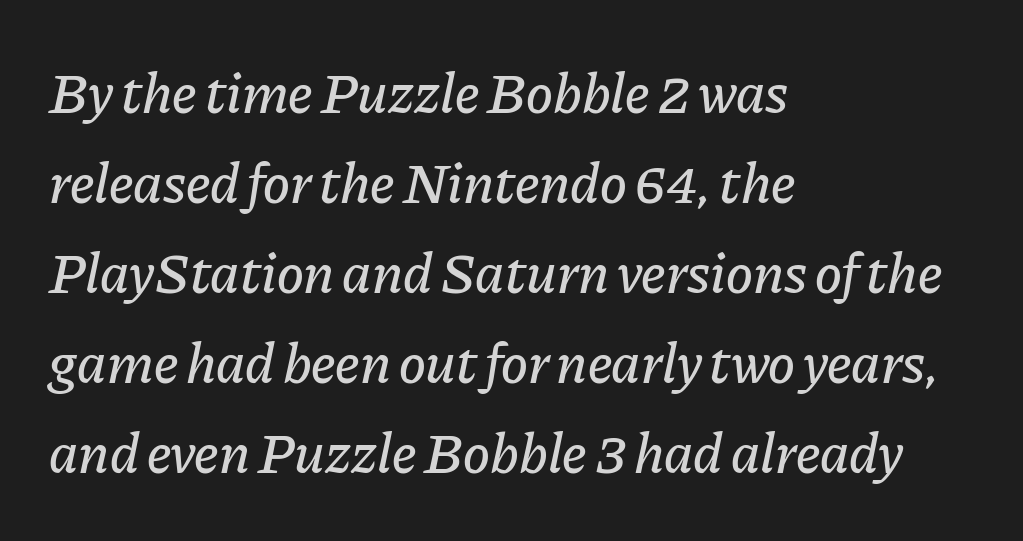
This rendering uses left alignment, leaving the right contour irregular. Character widths vary here, with narrow letters taking less room than wide ones. Descenders are the only things crossing below the line. There is no visible air inserted between adjacent glyphs. The block of text has a typical density, with ordinary space between rows. An italicized treatment has been applied to the whole sample.
